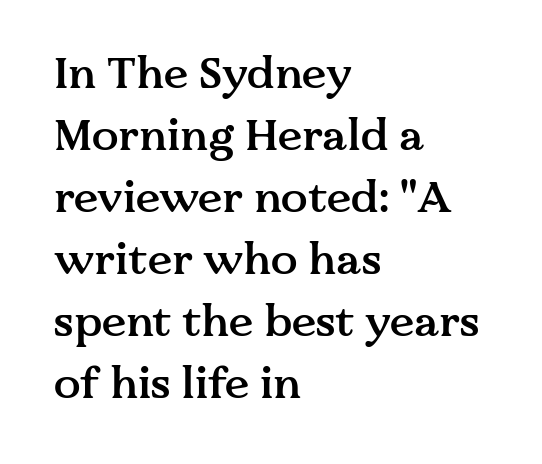
Q: Is the text bold? A: Semi-bold.
Q: Is the text italic (slanted)? A: No, it is upright.
Q: Is the typeface a serif or a sans-serif typeface? A: Serif.
Q: Is the text underlined? A: No.
Q: How is the paragraph aligned? A: Left-aligned.
Q: Is the spacing between letters normal or unusually wide? A: Normal.
Q: Is the spacing between lines tight, normal or loose? A: Normal.
Q: Width (condensed, normal, or wide)? A: Normal.
Q: Stroke contrast? A: Medium.
Q: x-height? A: Medium.
Q: Monospaced? A: No.
